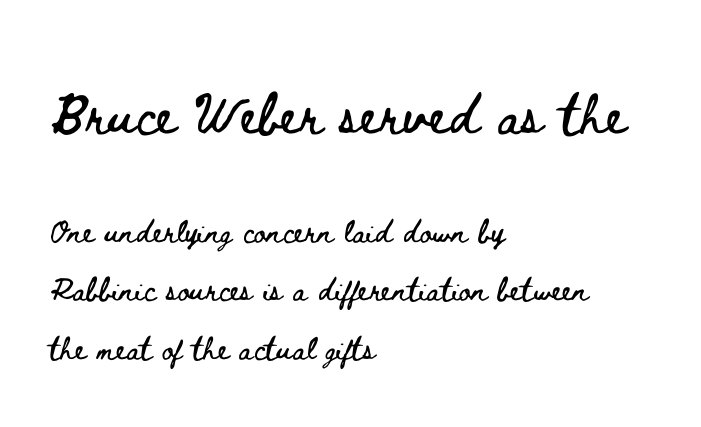
Compared with a centered layout, this one pins lines to the left instead. What stands out about the letter spacing? Nothing — it is the standard amount. Proportional: the letters do not fall into vertical columns.
